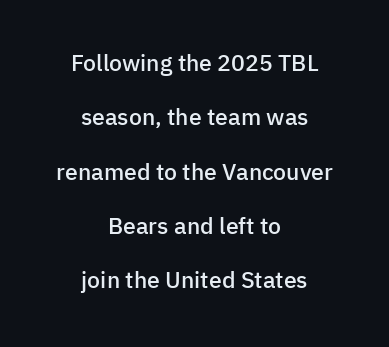
{"italic": "no", "bold": "semi", "underline": "no", "align": "center", "line_spacing": "loose", "line_spacing_ratio": 2.36, "letter_spacing": "normal", "letter_spacing_em": 0.0, "glyph_px": 23}
